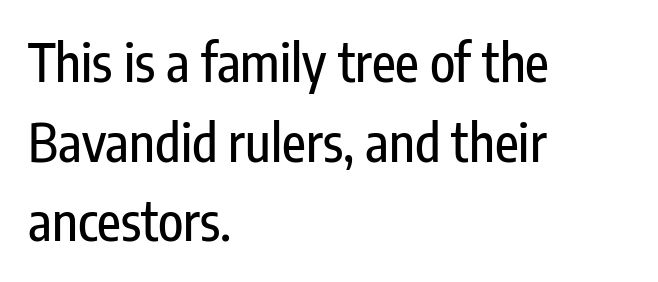
The image shows 52 px condensed sans-serif type, upright; set left-aligned, normal line spacing (1.53x), normal letter spacing, not underlined; low stroke contrast and a medium x-height.
